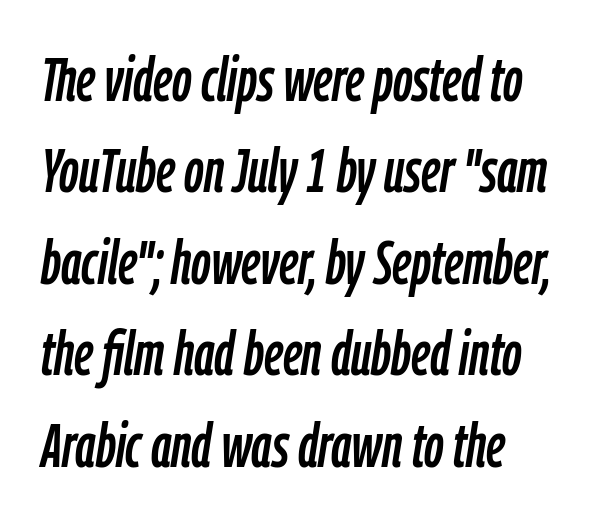
Letter spacing: default. The vertical gap from one line to the next is medium. Quick note: italic. The passage shown is typed in a proportional face where columns would drift. Lines of text with bare space underneath.
